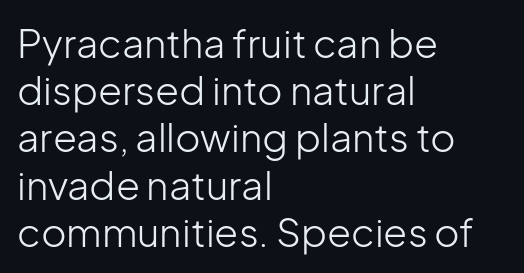
Q: Is the text bold? A: No.
Q: Is the text italic (slanted)? A: No, it is upright.
Q: Is the typeface a serif or a sans-serif typeface? A: Sans-serif.
Q: Is the text underlined? A: No.
Q: How is the paragraph aligned? A: Left-aligned.
Q: Is the spacing between letters normal or unusually wide? A: Normal.
Q: Width (condensed, normal, or wide)? A: Normal.
Q: Stroke contrast? A: Low.
Q: x-height? A: Medium.
Q: Monospaced? A: No.
